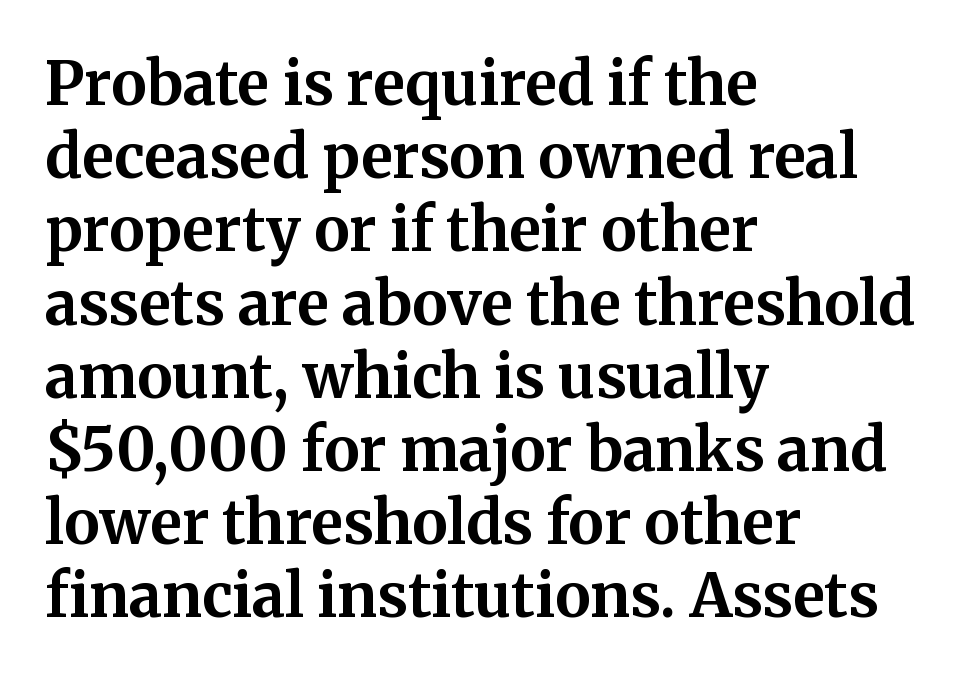
Looks like regular typesetting: each glyph gets only the width it needs. Honestly, there is no underline to notice here at all. The passage shown is emphatically bold. You can tell it's not italic because the verticals are truly vertical.
